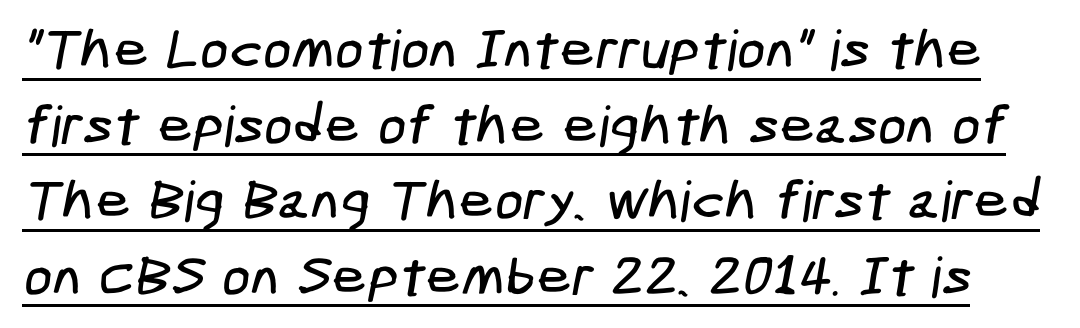
Compared with typical paragraphs, the rows here are spaced about the same. Caption: standard tracking, unaltered. Is this a sans? Yes — the strokes have no serifs. Like a heading marked for emphasis, these lines bear an underscore.
